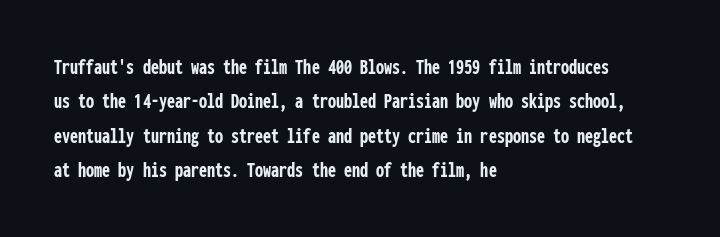
Q: Is the text bold? A: Yes.
Q: Is the text italic (slanted)? A: No, it is upright.
Q: Is the text underlined? A: No.
Q: How is the paragraph aligned? A: Left-aligned.
Q: Is the spacing between letters normal or unusually wide? A: Normal.
Q: Is the spacing between lines tight, normal or loose? A: Normal.
